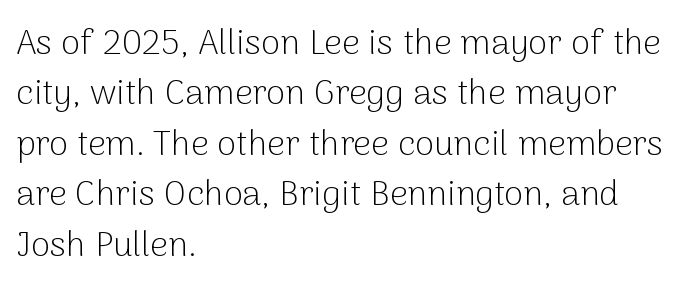
Nothing unusual about the tracking: characters are spaced as the font intends. Style check: upright. Typographically, this falls in the sans-serif category. The letters advance in unequal steps, a hallmark of proportional type.
